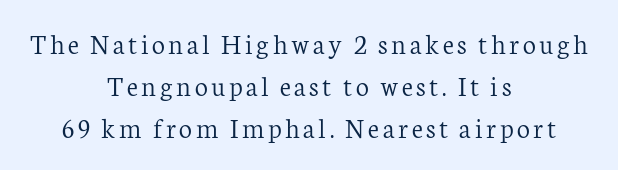
The image shows 29 px light serif type, upright; set centered, normal line spacing (1.45x), not underlined; low stroke contrast and a medium x-height.
